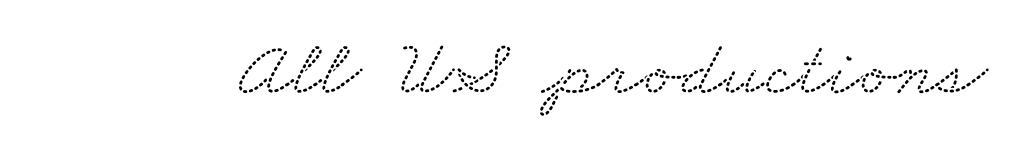
Spacing verdict: proportional, widths tailored to each character. The rendering shows small feet on the letterforms — a serif design. How are the letters spaced? Ordinarily, with no added tracking. Check the space under the baseline: it is left empty.
